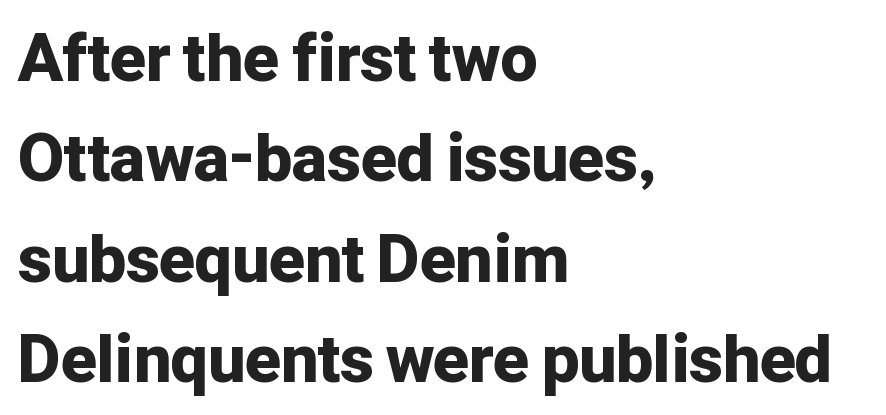
Q: Is the text bold? A: Yes.
Q: Is the text italic (slanted)? A: No, it is upright.
Q: Is the typeface a serif or a sans-serif typeface? A: Sans-serif.
Q: Is the text underlined? A: No.
Q: How is the paragraph aligned? A: Left-aligned.
Q: Is the spacing between letters normal or unusually wide? A: Normal.
Q: Is the spacing between lines tight, normal or loose? A: Normal.
Q: Width (condensed, normal, or wide)? A: Normal.
Q: Stroke contrast? A: Low.
Q: x-height? A: Medium.
Q: Monospaced? A: No.
